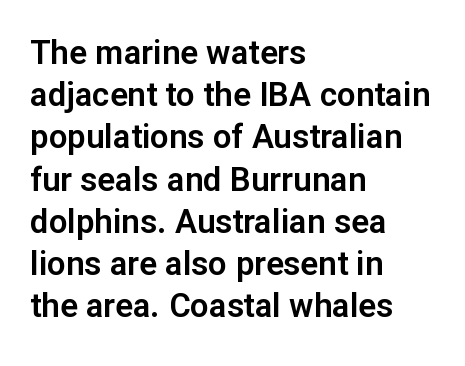
Q: Is the text italic (slanted)? A: No, it is upright.
Q: Is the typeface a serif or a sans-serif typeface? A: Sans-serif.
Q: Is the text underlined? A: No.
Q: How is the paragraph aligned? A: Left-aligned.
Q: Is the spacing between letters normal or unusually wide? A: Normal.
Q: Is the spacing between lines tight, normal or loose? A: Normal.
Q: Width (condensed, normal, or wide)? A: Normal.
Q: Stroke contrast? A: Low.
Q: x-height? A: Medium.
Q: Monospaced? A: No.
